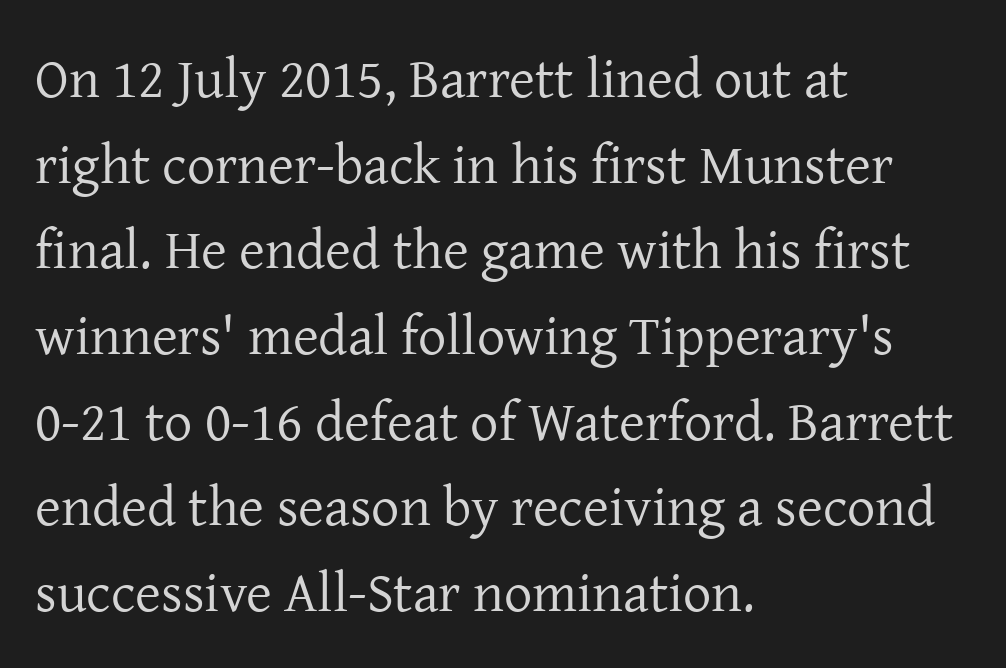
In terms of posture, this sample is upright. The specimen omits any rule beneath the text block's lines. Is there much room between lines? A standard amount, neither cramped nor airy. Is this a heavy cut? Hardly; it is regular or lighter. The letters advance in unequal steps, a hallmark of proportional type. Little horizontal feet cap the strokes, marking this as serif type.
